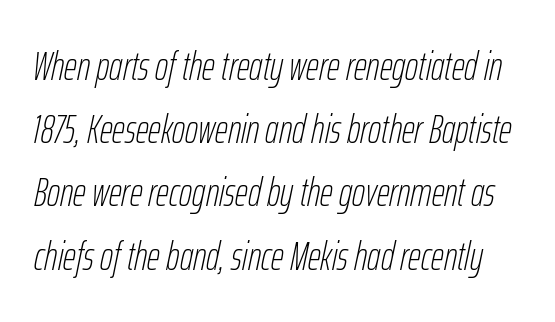
Tracking here is standard; glyphs follow each other at the usual distance. Spacing verdict: proportional, widths tailored to each character. Any mark beneath the type? The region is blank. The whole block is typeset with a tilt.
